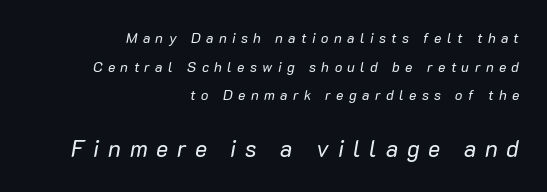
Slant detected: the letters are inclined. Weight class: somewhere from thin through regular. In CSS terms this would be text-align: right. Quick note: interline space is abundant. Loose tracking; the words dissolve into strings of separated letters.
